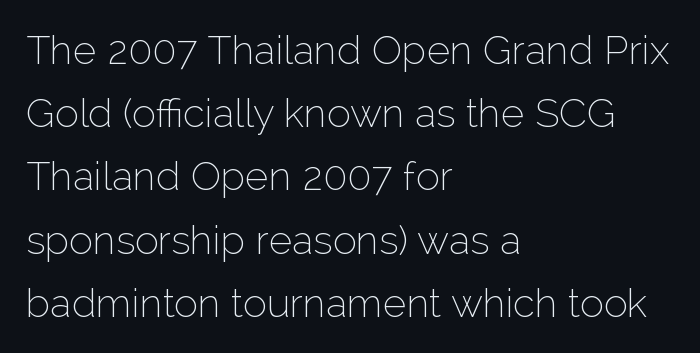
The image shows 40 px thin sans-serif type, upright; set left-aligned, normal line spacing (1.58x), normal letter spacing, not underlined; low stroke contrast and a medium x-height.
